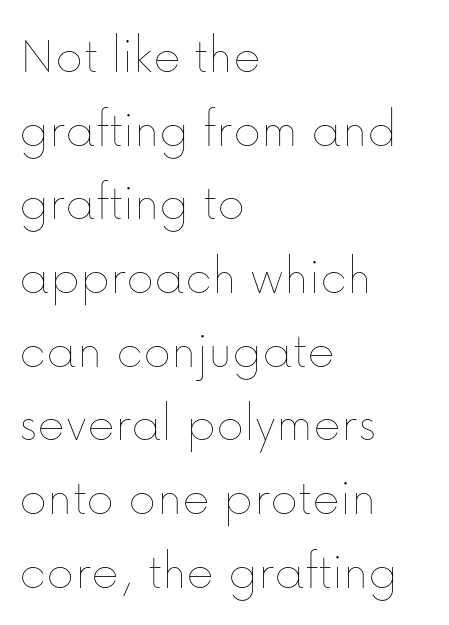
The image shows 53 px thin type, upright; set left-aligned, normal line spacing (1.39x), normal letter spacing, not underlined; low stroke contrast and a medium x-height.
